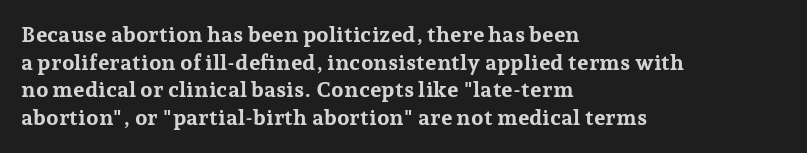
Q: Is the text bold? A: Yes.
Q: Is the text italic (slanted)? A: No, it is upright.
Q: Is the text underlined? A: No.
Q: How is the paragraph aligned? A: Left-aligned.
Q: Is the spacing between letters normal or unusually wide? A: Normal.
Q: Is the spacing between lines tight, normal or loose? A: Normal.
